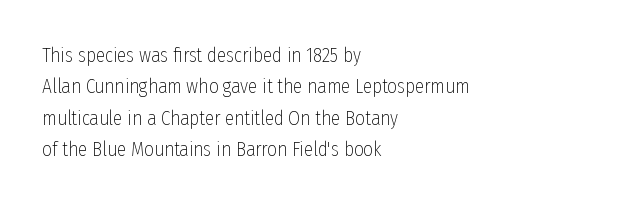
Q: Is the text bold? A: No.
Q: Is the text italic (slanted)? A: No, it is upright.
Q: Is the text underlined? A: No.
Q: How is the paragraph aligned? A: Left-aligned.
Q: Is the spacing between letters normal or unusually wide? A: Normal.
Q: Is the spacing between lines tight, normal or loose? A: Normal.
